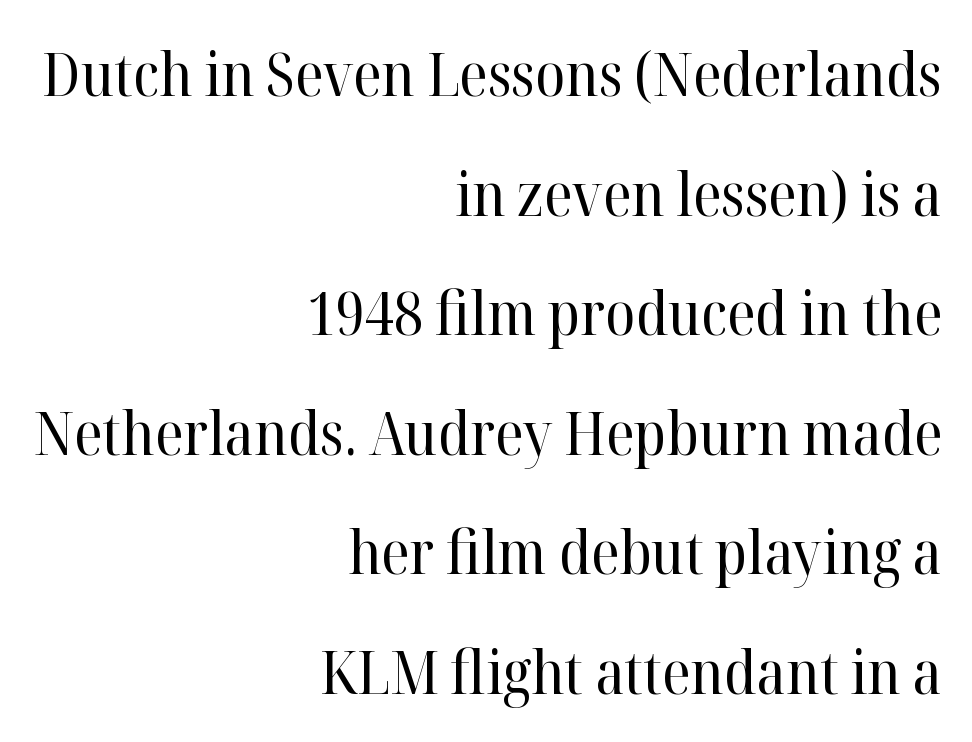
Q: Is the text bold? A: No.
Q: Is the text italic (slanted)? A: No, it is upright.
Q: Is the typeface a serif or a sans-serif typeface? A: Serif.
Q: Is the text underlined? A: No.
Q: How is the paragraph aligned? A: Right-aligned.
Q: Is the spacing between letters normal or unusually wide? A: Normal.
Q: Is the spacing between lines tight, normal or loose? A: Loose.
Q: Width (condensed, normal, or wide)? A: Normal.
Q: Stroke contrast? A: High.
Q: x-height? A: Medium.
Q: Monospaced? A: No.
